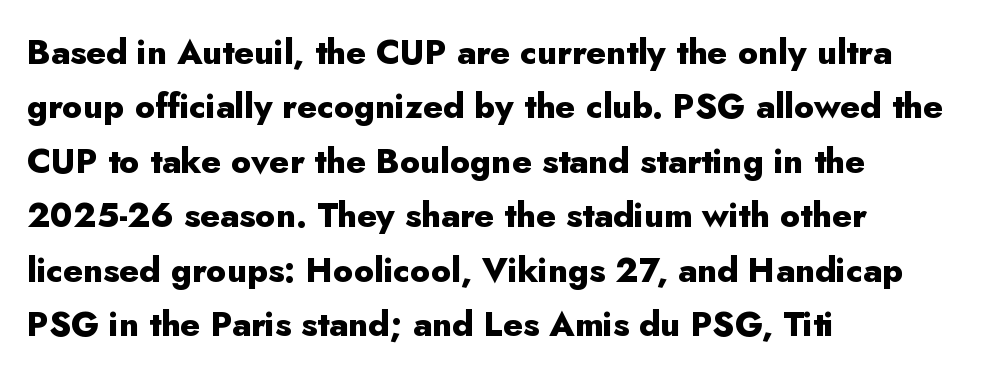
Regarding serifs, this sample does without them. Summary of weight: heavy, a full bold. Look at the tracking — it's just the regular setting, nothing added. It's the straight-up-and-down kind of type.
